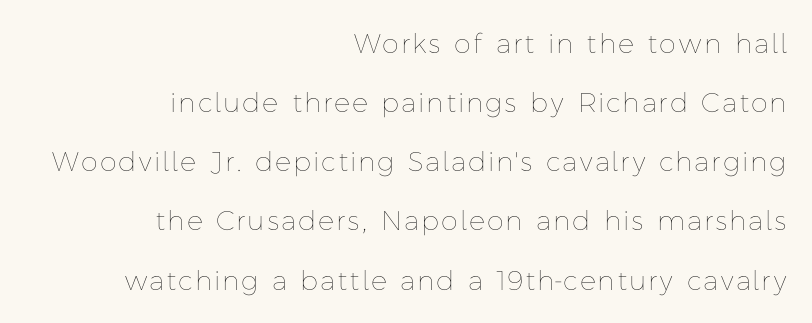
Q: Is the text bold? A: No.
Q: Is the text italic (slanted)? A: No, it is upright.
Q: Is the text underlined? A: No.
Q: How is the paragraph aligned? A: Right-aligned.
Q: Is the spacing between lines tight, normal or loose? A: Loose.
